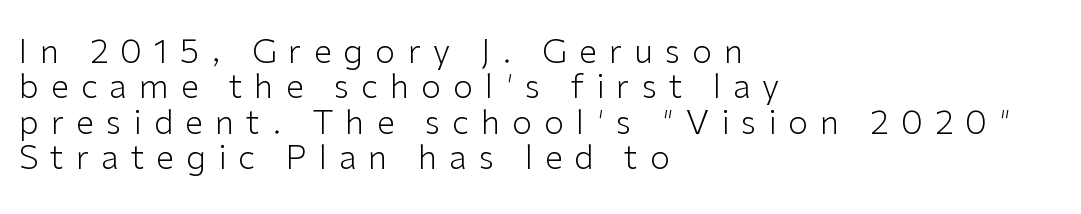
Loose tracking; the words dissolve into strings of separated letters. The passage shown is not bold in any degree. Serifs: no, the terminals of the letterforms are clean. Is there much room between lines? No — they nearly touch.
